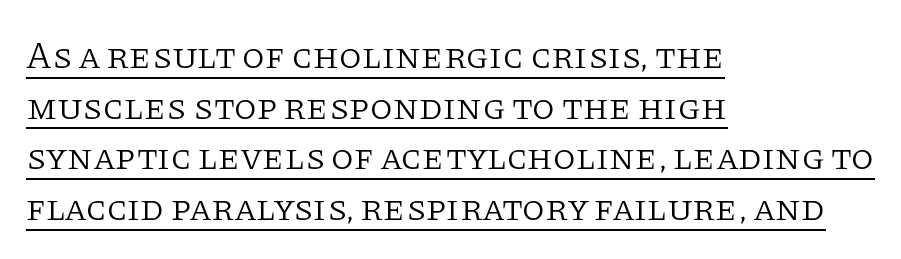
{"serif": "yes", "italic": "no", "bold": "no", "weight": "light", "width": "normal", "stroke_contrast": "low", "x_height": "large", "monospaced": "no", "underline": "yes", "align": "left", "line_spacing": "normal", "line_spacing_ratio": 1.37, "letter_spacing": "normal", "letter_spacing_em": 0.0, "glyph_px": 37}
